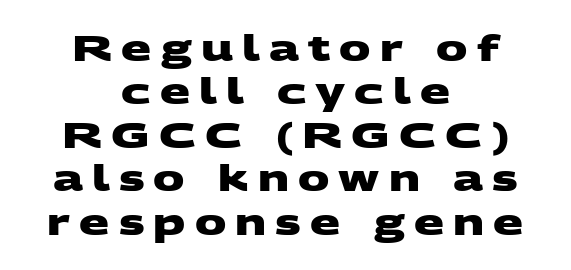
Character widths vary here, with narrow letters taking less room than wide ones. Centered paragraph, ragged on both sides. What weight is shown? A full bold with thick strokes. You could only call the tracking loose — the letters float apart. Observe the absence of serifs on each vertical stroke in this sample. The string is rendered with underlining switched off.
